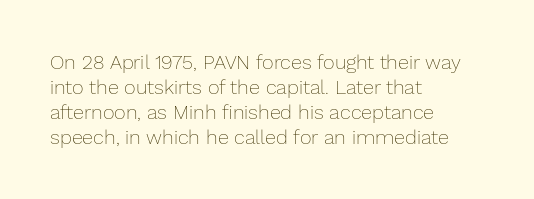
Underline: absent. These glyphs show unthickened strokes, regular width or finer. The leading is moderate, giving the passage an even texture. Upright lettering throughout.
